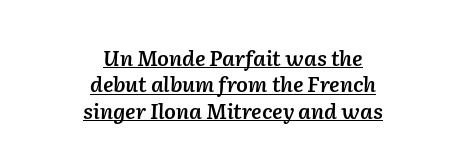
Q: Is the text bold? A: Semi-bold.
Q: Is the text italic (slanted)? A: Yes, it leans right by about 2 degrees.
Q: Is the text underlined? A: Yes.
Q: How is the paragraph aligned? A: Centered.
Q: Is the spacing between letters normal or unusually wide? A: Normal.
Q: Is the spacing between lines tight, normal or loose? A: Normal.
